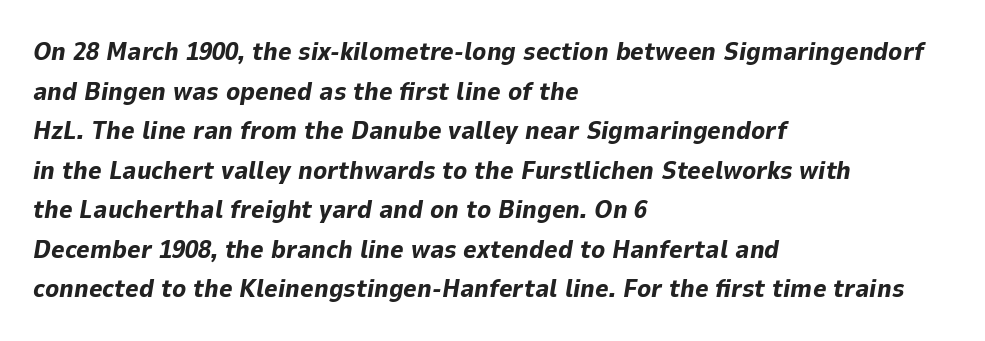
Q: Is the text bold? A: Yes.
Q: Is the text italic (slanted)? A: Yes, it leans right by about 9 degrees.
Q: Is the text underlined? A: No.
Q: How is the paragraph aligned? A: Left-aligned.
Q: Is the spacing between letters normal or unusually wide? A: Normal.
Q: Is the spacing between lines tight, normal or loose? A: Normal.
